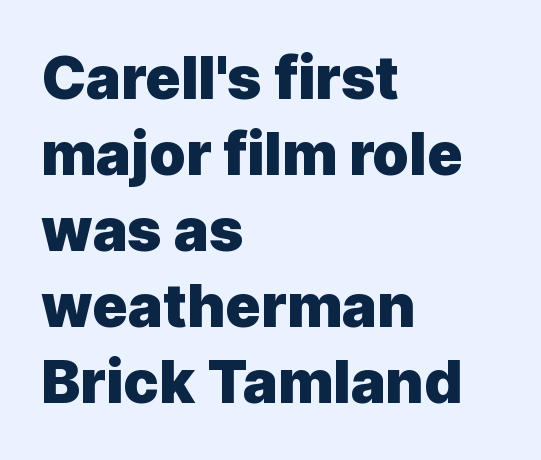
The letters advance in unequal steps, a hallmark of proportional type. Caption: multi-line text, flush left, ragged right. The space directly below the letters is spotless. Does the lettering tilt? It doesn't — this is upright. Type style note: lacks serifs.
